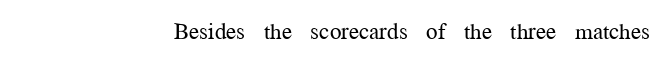
{"italic": "no", "bold": "no", "underline": "no", "letter_spacing": "normal", "letter_spacing_em": 0.0, "glyph_px": 23}
